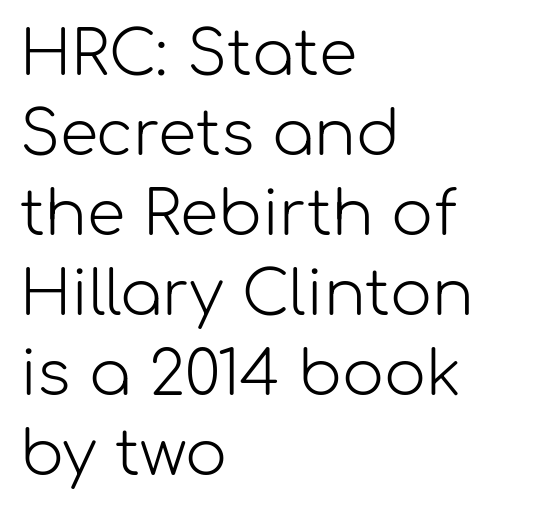
Q: Is the text bold? A: No.
Q: Is the text italic (slanted)? A: No, it is upright.
Q: Is the typeface a serif or a sans-serif typeface? A: Sans-serif.
Q: Is the text underlined? A: No.
Q: How is the paragraph aligned? A: Left-aligned.
Q: Is the spacing between letters normal or unusually wide? A: Normal.
Q: Is the spacing between lines tight, normal or loose? A: Normal.
Q: Width (condensed, normal, or wide)? A: Normal.
Q: Stroke contrast? A: Low.
Q: x-height? A: Medium.
Q: Monospaced? A: No.
